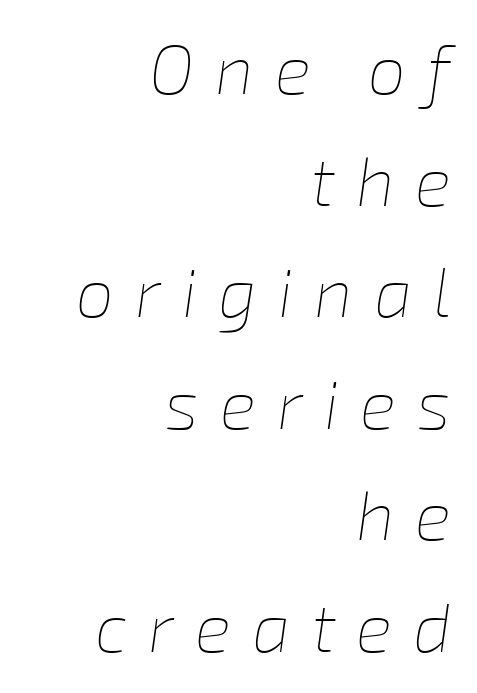
Q: Is the text bold? A: No.
Q: Is the text italic (slanted)? A: Yes, it leans right by about 8 degrees.
Q: Is the text underlined? A: No.
Q: How is the paragraph aligned? A: Right-aligned.
Q: Is the spacing between letters normal or unusually wide? A: Unusually wide.
Q: Is the spacing between lines tight, normal or loose? A: Normal.
Q: Width (condensed, normal, or wide)? A: Normal.
Q: Stroke contrast? A: Low.
Q: x-height? A: Medium.
Q: Monospaced? A: No.
